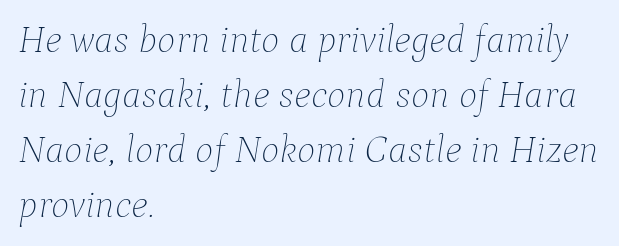
Between one letter and the next there's only the usual sliver of space. A typesetter would call this leading conventional body-copy spacing. Each letter keeps its own natural width here, so spacing adapts to shape. Beneath every word, the page is bare. Characters are canted at an angle relative to the baseline's perpendicular. Reading down the block, your eye returns to a fixed left position each line.
